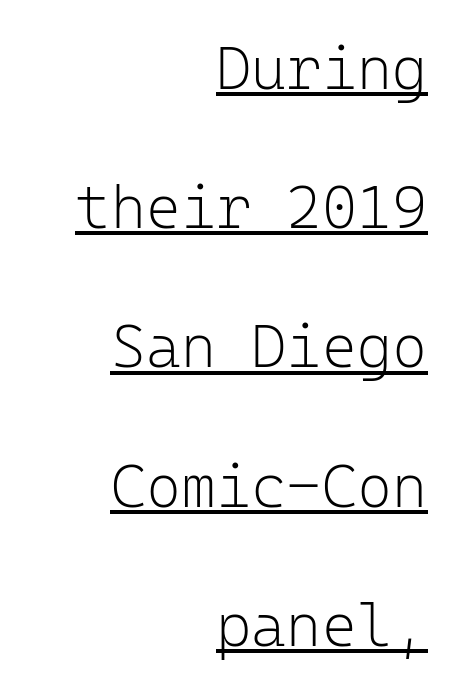
Q: Is the text bold? A: No.
Q: Is the text italic (slanted)? A: No, it is upright.
Q: Is the typeface a serif or a sans-serif typeface? A: Sans-serif.
Q: Is the text underlined? A: Yes.
Q: How is the paragraph aligned? A: Right-aligned.
Q: Is the spacing between letters normal or unusually wide? A: Normal.
Q: Is the spacing between lines tight, normal or loose? A: Loose.
Q: Width (condensed, normal, or wide)? A: Normal.
Q: Stroke contrast? A: Low.
Q: x-height? A: Medium.
Q: Monospaced? A: Yes.
